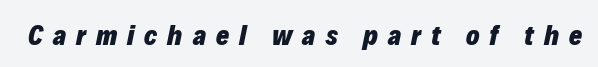
{"italic": "yes", "lean": "right", "slant_degrees": 12, "bold": "yes", "weight": "heavy", "width": "normal", "stroke_contrast": "low", "x_height": "medium", "monospaced": "no", "underline": "no", "letter_spacing": "wide", "letter_spacing_em": 0.36, "glyph_px": 28}
